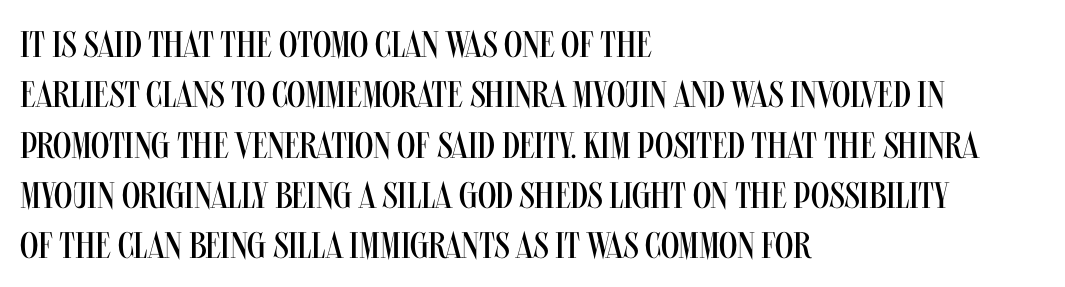
Q: Is the text bold? A: No.
Q: Is the text italic (slanted)? A: No, it is upright.
Q: Is the typeface a serif or a sans-serif typeface? A: Sans-serif.
Q: Is the text underlined? A: No.
Q: How is the paragraph aligned? A: Left-aligned.
Q: Is the spacing between letters normal or unusually wide? A: Normal.
Q: Is the spacing between lines tight, normal or loose? A: Normal.
Q: Width (condensed, normal, or wide)? A: Condensed.
Q: Stroke contrast? A: Medium.
Q: x-height? A: Large.
Q: Monospaced? A: No.
